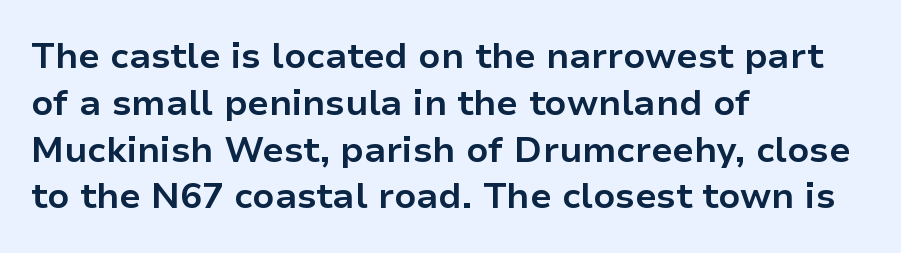
This sample uses plain, unmodified letter spacing. The paragraph shown leans on its left margin. The rendering shows plain stroke endings on the letterforms — a sans-serif design. Lines of text with bare space underneath. What weight is shown? A full bold with thick strokes. The rows are spaced the way most documents space them.
